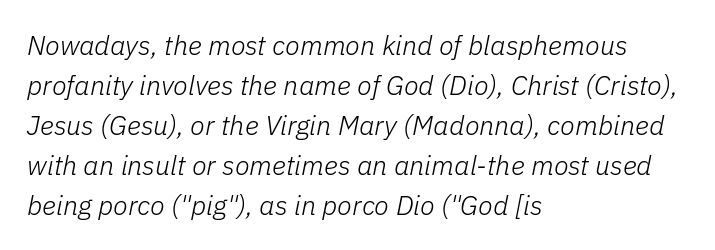
Notice how the stems are inclined rather than vertical — that's the hallmark of italics. Has an underline been added? It has not. No extra tracking has been applied to these lines. How would I describe the line gaps? Plain and ordinary.
